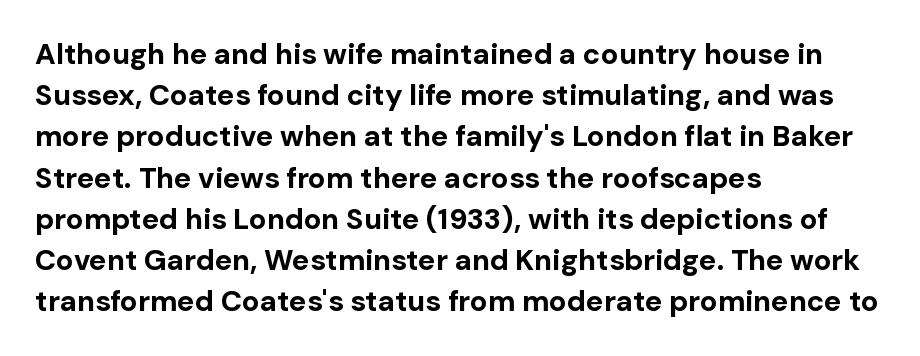
Reading down the block, your eye returns to a fixed left position each line. Evenly set lines give the paragraph a standard silhouette. The typography opts for an upright posture over an oblique one. Nothing unusual about the tracking: characters are spaced as the font intends. Rule under the text: the space is simply empty.
